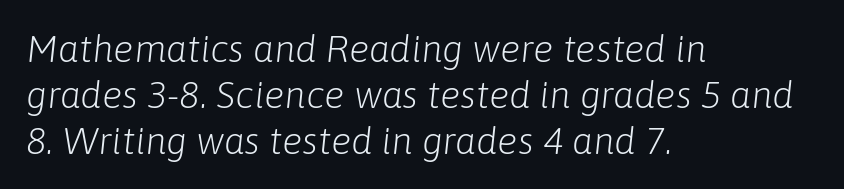
The image shows 38 px light type, italic (leaning right); set left-aligned, line spacing 1.21x, normal letter spacing, not underlined; low stroke contrast and a medium x-height.
